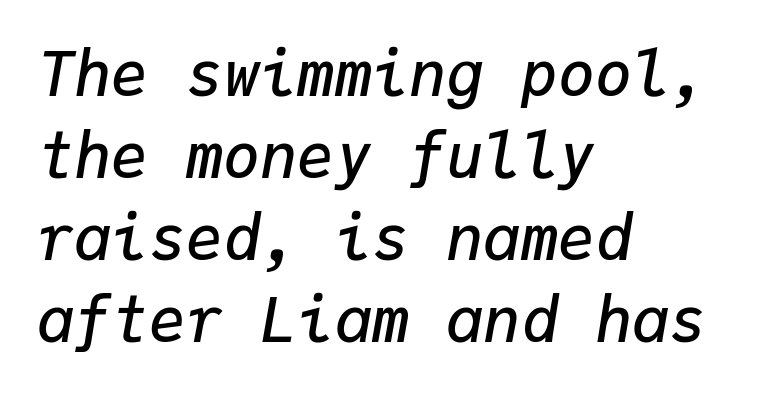
The image shows 62 px semibold type, italic (leaning right), monospaced; set left-aligned, normal line spacing (1.32x), normal letter spacing, not underlined; low stroke contrast and a medium x-height.
